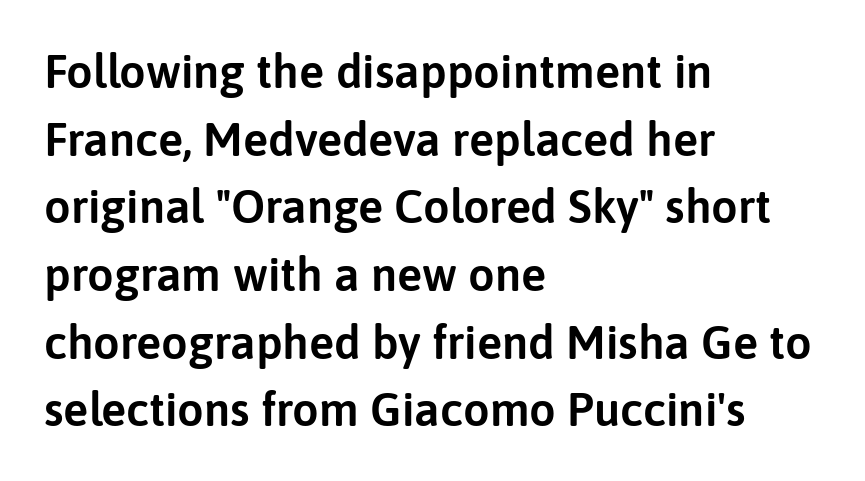
{"serif": "no", "italic": "no", "width": "normal", "stroke_contrast": "low", "x_height": "medium", "monospaced": "no", "underline": "no", "align": "left", "line_spacing": "normal", "line_spacing_ratio": 1.44, "letter_spacing": "normal", "letter_spacing_em": 0.0, "glyph_px": 47}
